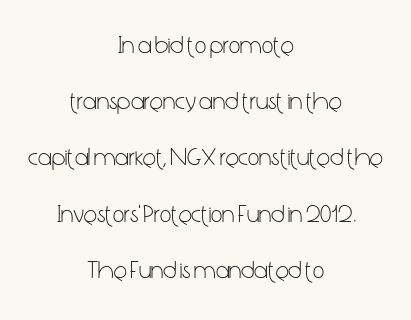
{"italic": "no", "bold": "no", "underline": "no", "align": "center", "line_spacing": "loose", "line_spacing_ratio": 2.25, "letter_spacing": "normal", "letter_spacing_em": 0.0, "glyph_px": 25}
